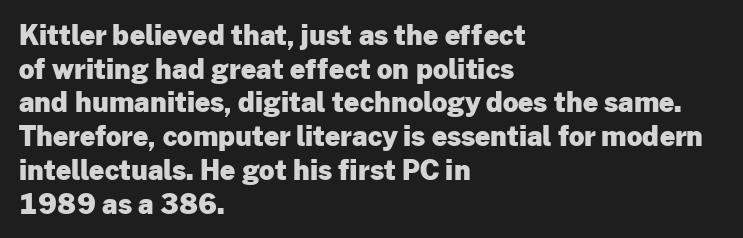
{"italic": "no", "bold": "yes", "underline": "no", "align": "left", "line_spacing": "normal", "line_spacing_ratio": 1.25, "letter_spacing": "normal", "letter_spacing_em": 0.0, "glyph_px": 27}
